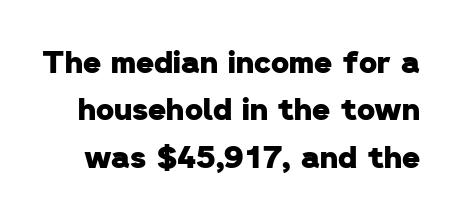
{"serif": "no", "bold": "yes", "weight": "heavy", "width": "normal", "stroke_contrast": "low", "x_height": "medium", "monospaced": "no", "underline": "no", "line_spacing": "normal", "line_spacing_ratio": 1.53, "letter_spacing": "normal", "letter_spacing_em": 0.0, "glyph_px": 31}
